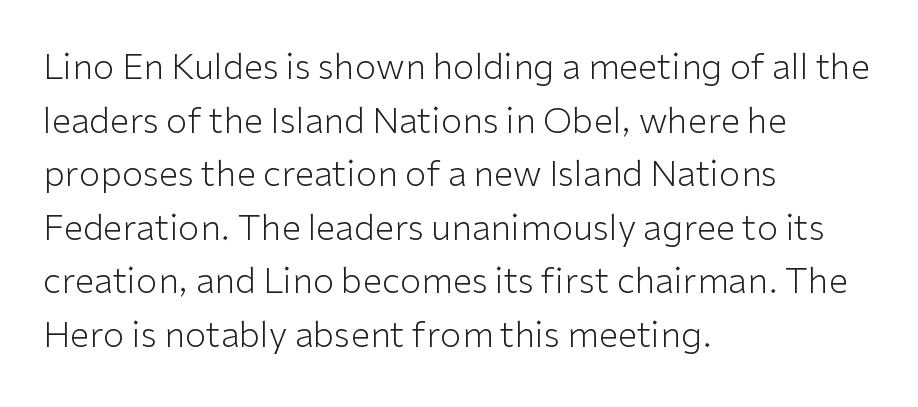
Note the varied advance widths — an 'i' is clearly narrower than an 'm'. This is sans-serif lettering, the kind often seen on screens and signage. A typesetter would call this zero additional tracking. Every row of glyphs begins at an identical x-position on the left. Anything drawn beneath the words? Only blank space. The font is comparable to plain body text, perhaps lighter.
